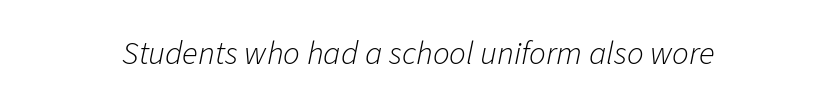
Q: Is the text bold? A: No.
Q: Is the text italic (slanted)? A: Yes, it leans right by about 11 degrees.
Q: Is the text underlined? A: No.
Q: Is the spacing between letters normal or unusually wide? A: Normal.
Q: Width (condensed, normal, or wide)? A: Normal.
Q: Stroke contrast? A: Low.
Q: x-height? A: Medium.
Q: Monospaced? A: No.
